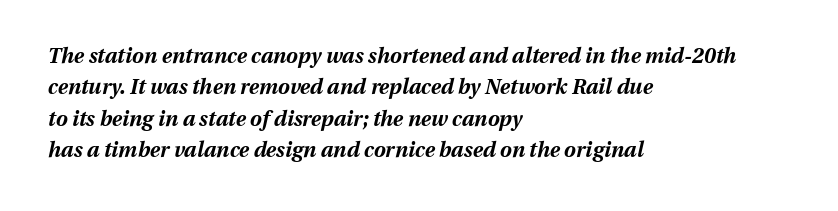
The image shows 21 px bold type, italic (leaning right); set left-aligned, normal line spacing (1.5x), normal letter spacing, not underlined.
